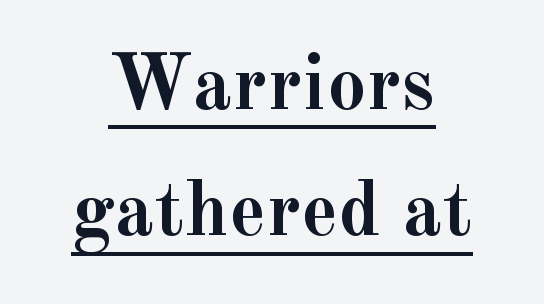
Q: Is the text bold? A: Yes.
Q: Is the text italic (slanted)? A: No, it is upright.
Q: Is the typeface a serif or a sans-serif typeface? A: Serif.
Q: Is the text underlined? A: Yes.
Q: How is the paragraph aligned? A: Centered.
Q: Is the spacing between letters normal or unusually wide? A: Normal.
Q: Is the spacing between lines tight, normal or loose? A: Normal.
Q: Width (condensed, normal, or wide)? A: Normal.
Q: x-height? A: Small.
Q: Monospaced? A: No.
